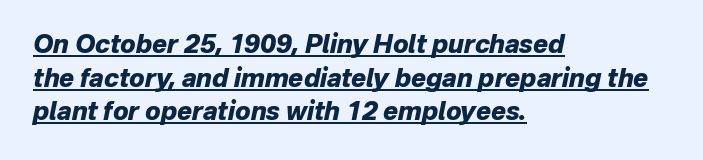
The image shows 25 px bold type, italic (leaning right); set left-aligned, normal line spacing (1.35x), normal letter spacing, underlined.
